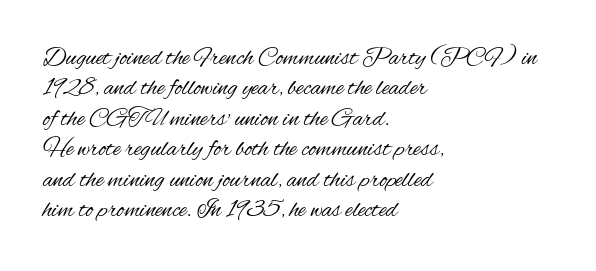
Only glyphs here, with clear space below each row. Leftover space on each line is placed entirely after the last word. The gaps between neighbouring characters are ordinary and unremarkable. A light-to-regular cut is what we see here.
